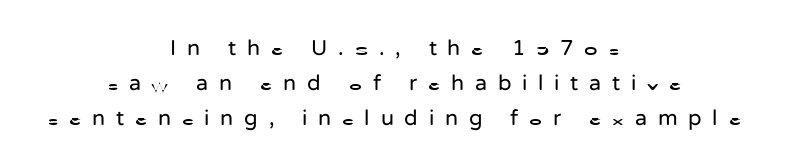
{"italic": "no", "bold": "no", "underline": "no", "align": "center", "line_spacing": "normal", "line_spacing_ratio": 1.6, "letter_spacing": "wide", "letter_spacing_em": 0.49, "glyph_px": 22}
